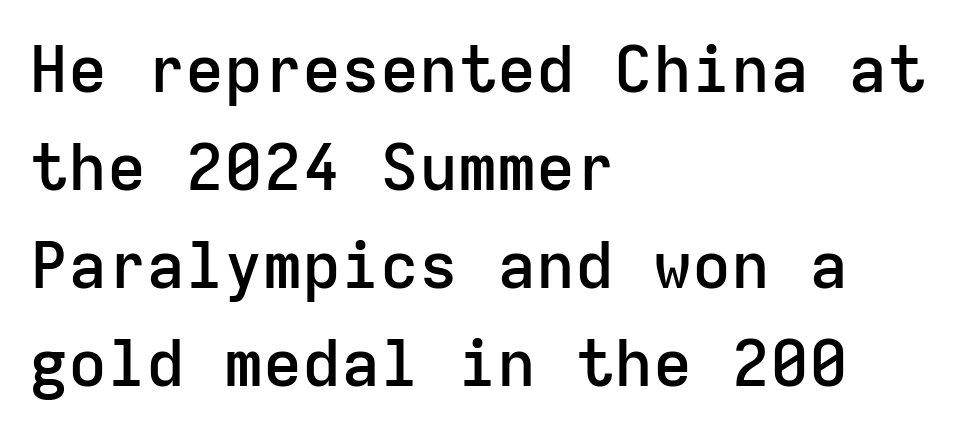
{"serif": "no", "italic": "no", "bold": "semi", "weight": "semibold", "width": "normal", "stroke_contrast": "low", "x_height": "medium", "monospaced": "yes", "underline": "no", "align": "left", "line_spacing": "normal", "line_spacing_ratio": 1.51, "letter_spacing": "normal", "letter_spacing_em": 0.0, "glyph_px": 65}
